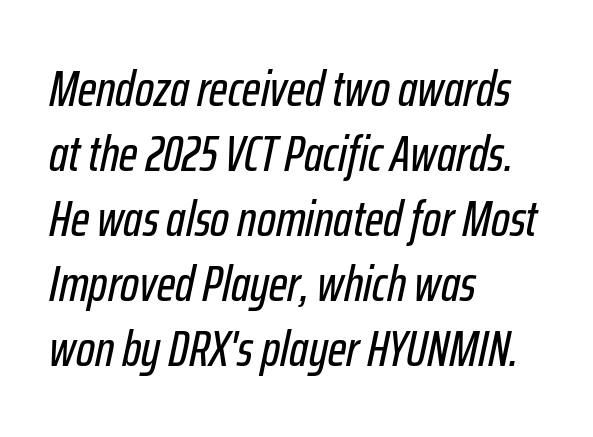
The image shows 50 px condensed type, italic (leaning right); set left-aligned, normal line spacing (1.3x), normal letter spacing, not underlined; low stroke contrast and a medium x-height.
